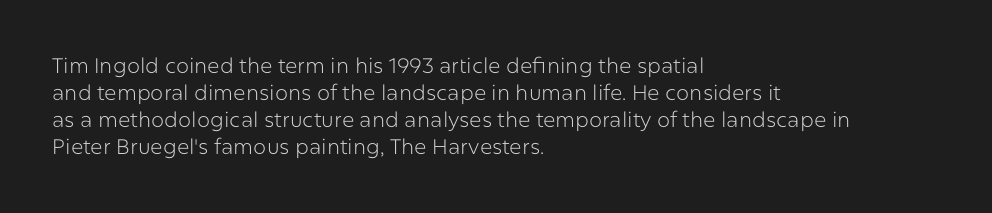
The image shows 21 px text type, upright; set left-aligned, normal line spacing (1.29x), normal letter spacing, not underlined.
